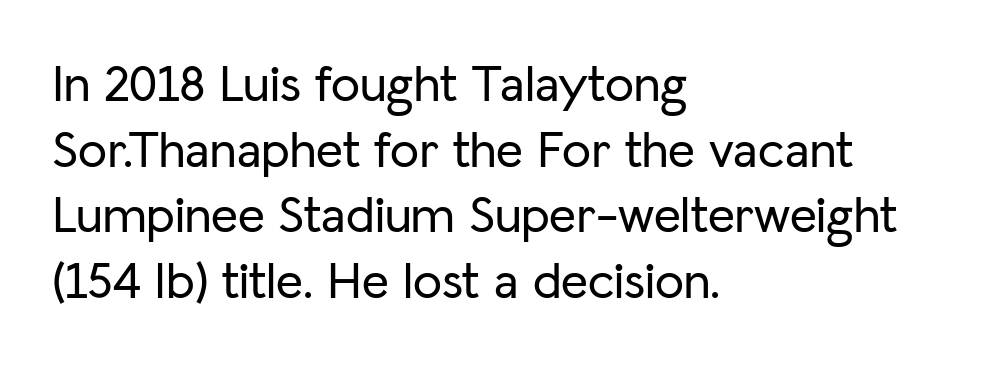
Q: Is the text italic (slanted)? A: No, it is upright.
Q: Is the typeface a serif or a sans-serif typeface? A: Sans-serif.
Q: Is the text underlined? A: No.
Q: How is the paragraph aligned? A: Left-aligned.
Q: Is the spacing between letters normal or unusually wide? A: Normal.
Q: Is the spacing between lines tight, normal or loose? A: Normal.
Q: Width (condensed, normal, or wide)? A: Normal.
Q: Stroke contrast? A: Low.
Q: x-height? A: Medium.
Q: Monospaced? A: No.
